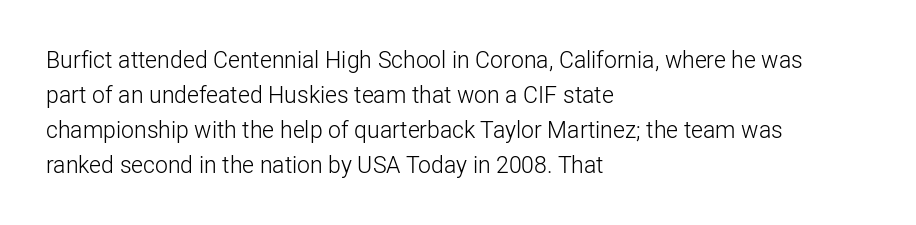
Weight: not bold — regular or lighter. The typesetter chose a ragged-right arrangement here. Each new line begins a customary step beneath the previous one. You could call the tracking neutral — neither tight nor loose. Only glyphs here, with clear space below each row. You can tell it's not italic because the verticals are truly vertical.
